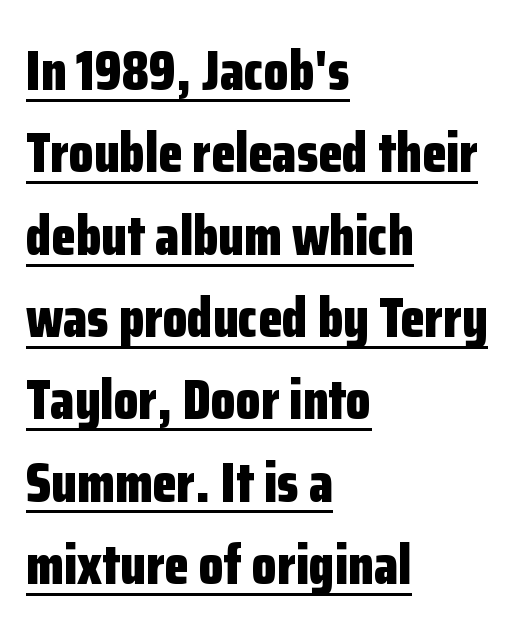
A typesetter would call this leading conventional body-copy spacing. The line texture is even and compact thanks to regular tracking. Nope, not italic — everything's standing straight. Notice how the passage keeps a crisp vertical edge on the left only. Looks like someone drew a line under every word here.
